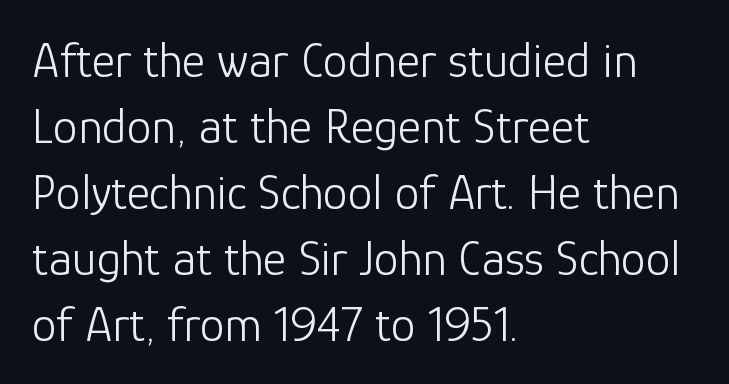
{"serif": "no", "italic": "no", "bold": "no", "weight": "light", "width": "normal", "stroke_contrast": "low", "x_height": "medium", "monospaced": "no", "underline": "no", "align": "left", "line_spacing": "normal", "line_spacing_ratio": 1.32, "letter_spacing": "normal", "letter_spacing_em": 0.0, "glyph_px": 50}
